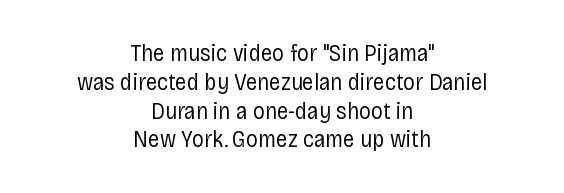
Q: Is the text bold? A: No.
Q: Is the text italic (slanted)? A: No, it is upright.
Q: Is the text underlined? A: No.
Q: How is the paragraph aligned? A: Centered.
Q: Is the spacing between letters normal or unusually wide? A: Normal.
